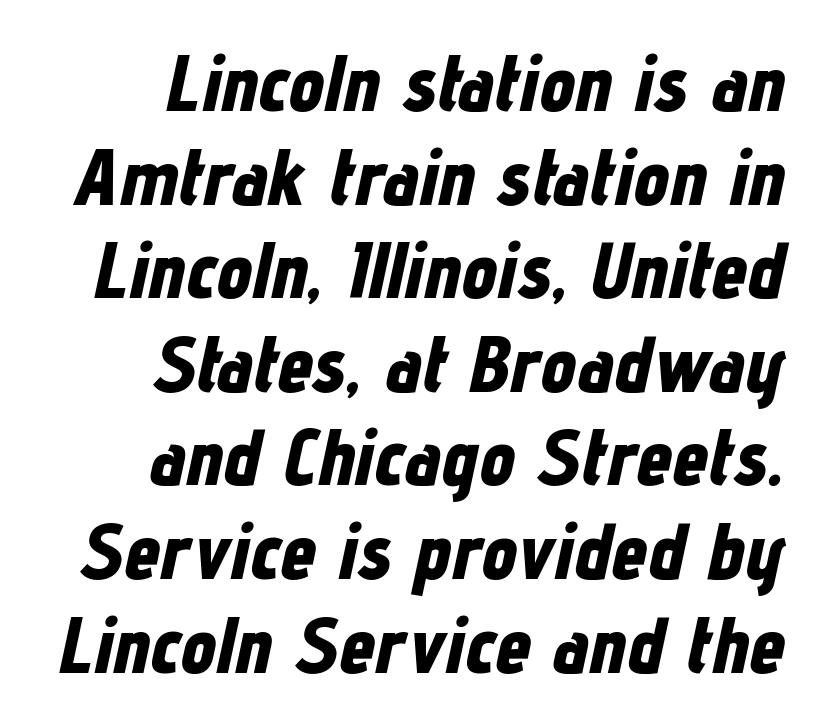
Its strokes are broad and dark, the hallmark of bold type. Compared with a flush-left layout, this one pins lines to the opposite, right side. The string is rendered with underlining switched off. Is this a fixed-width face? No — the glyphs have proportional, varying widths.
